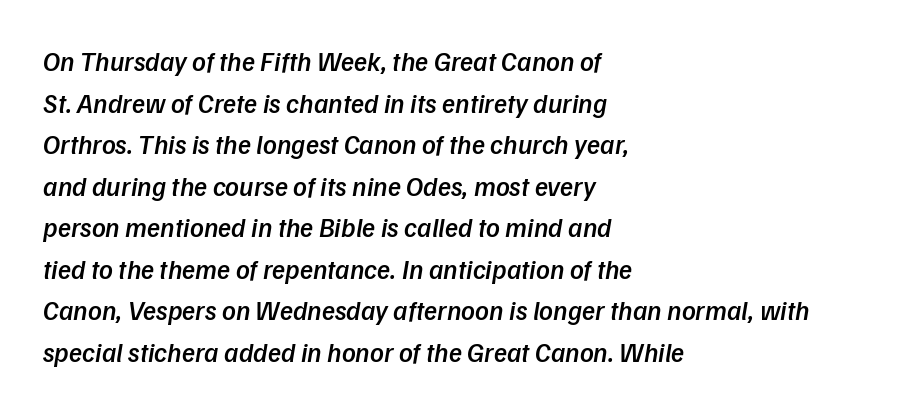
{"italic": "yes", "lean": "right", "slant_degrees": 9, "bold": "semi", "underline": "no", "align": "left", "line_spacing": "normal", "line_spacing_ratio": 1.54, "letter_spacing": "normal", "letter_spacing_em": 0.0, "glyph_px": 27}
